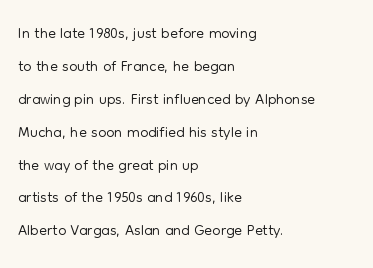
Q: Is the text bold? A: No.
Q: Is the text italic (slanted)? A: No, it is upright.
Q: Is the text underlined? A: No.
Q: How is the paragraph aligned? A: Left-aligned.
Q: Is the spacing between letters normal or unusually wide? A: Normal.
Q: Is the spacing between lines tight, normal or loose? A: Normal.
